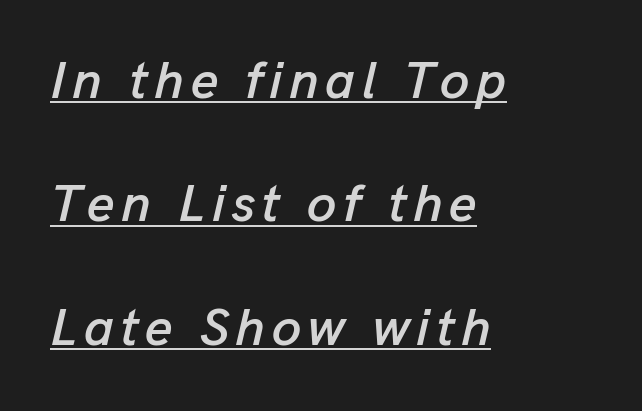
Q: Is the text italic (slanted)? A: Yes, it leans right by about 13 degrees.
Q: Is the text underlined? A: Yes.
Q: How is the paragraph aligned? A: Left-aligned.
Q: Is the spacing between lines tight, normal or loose? A: Loose.
Q: Width (condensed, normal, or wide)? A: Normal.
Q: Stroke contrast? A: Low.
Q: x-height? A: Medium.
Q: Monospaced? A: No.
